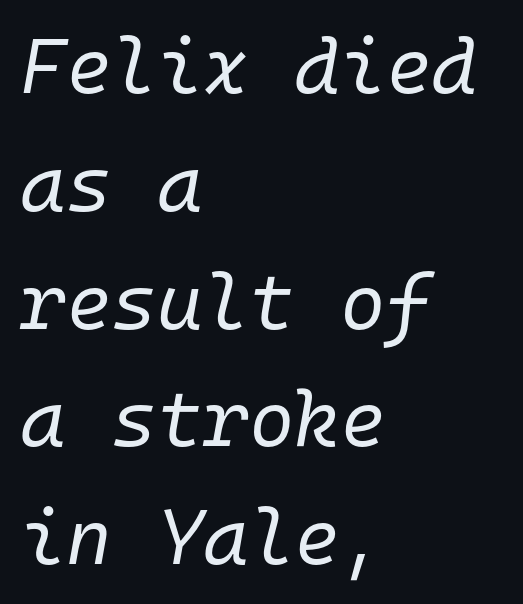
{"italic": "yes", "lean": "right", "slant_degrees": 10, "bold": "no", "weight": "regular", "width": "normal", "stroke_contrast": "low", "x_height": "medium", "monospaced": "yes", "underline": "no", "align": "left", "line_spacing": "normal", "line_spacing_ratio": 1.51, "letter_spacing": "normal", "letter_spacing_em": 0.0, "glyph_px": 78}
